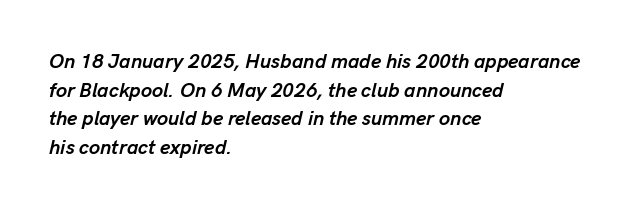
The image shows 20 px bold type, italic (leaning right); set left-aligned, normal line spacing (1.43x), normal letter spacing, not underlined.
